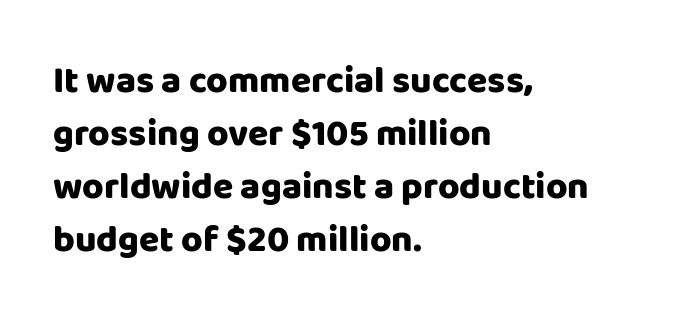
{"serif": "no", "italic": "no", "bold": "yes", "weight": "heavy", "width": "normal", "stroke_contrast": "low", "x_height": "large", "monospaced": "no", "underline": "no", "align": "left", "line_spacing": "normal", "line_spacing_ratio": 1.43, "letter_spacing": "normal", "letter_spacing_em": 0.0, "glyph_px": 37}
